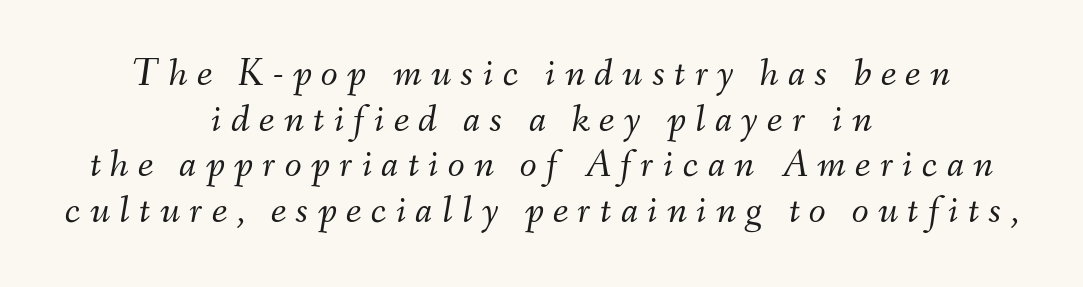
{"italic": "yes", "lean": "right", "slant_degrees": 9, "bold": "no", "weight": "light", "width": "normal", "stroke_contrast": "medium", "x_height": "small", "monospaced": "no", "underline": "no", "align": "center", "line_spacing_ratio": 1.17, "letter_spacing": "wide", "letter_spacing_em": 0.24, "glyph_px": 39}
